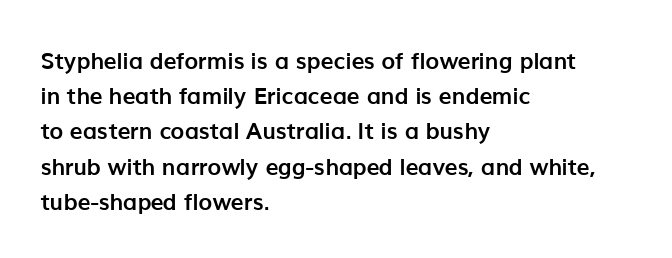
Q: Is the text bold? A: Yes.
Q: Is the text italic (slanted)? A: No, it is upright.
Q: Is the text underlined? A: No.
Q: How is the paragraph aligned? A: Left-aligned.
Q: Is the spacing between letters normal or unusually wide? A: Normal.
Q: Is the spacing between lines tight, normal or loose? A: Normal.
